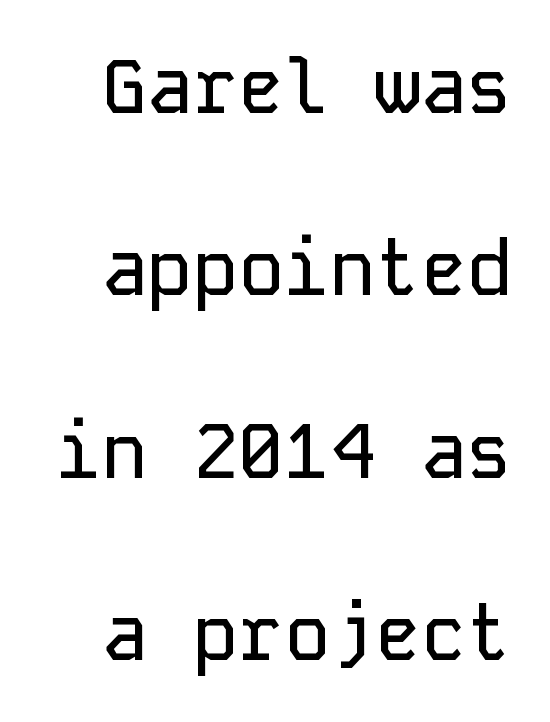
{"serif": "no", "italic": "no", "width": "normal", "stroke_contrast": "low", "x_height": "medium", "monospaced": "yes", "underline": "no", "line_spacing": "loose", "line_spacing_ratio": 2.4, "letter_spacing": "normal", "letter_spacing_em": 0.0, "glyph_px": 76}
